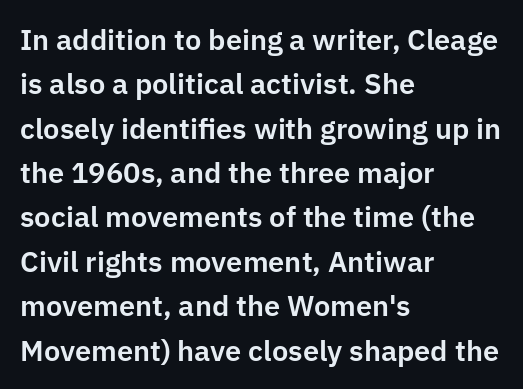
Q: Is the text italic (slanted)? A: No, it is upright.
Q: Is the typeface a serif or a sans-serif typeface? A: Sans-serif.
Q: Is the text underlined? A: No.
Q: How is the paragraph aligned? A: Left-aligned.
Q: Is the spacing between letters normal or unusually wide? A: Normal.
Q: Is the spacing between lines tight, normal or loose? A: Normal.
Q: Width (condensed, normal, or wide)? A: Normal.
Q: Stroke contrast? A: Low.
Q: x-height? A: Medium.
Q: Monospaced? A: No.
